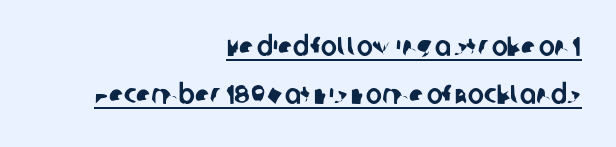
{"underline": "yes", "align": "right", "line_spacing_ratio": 1.78, "letter_spacing": "normal", "letter_spacing_em": 0.0, "glyph_px": 27}
